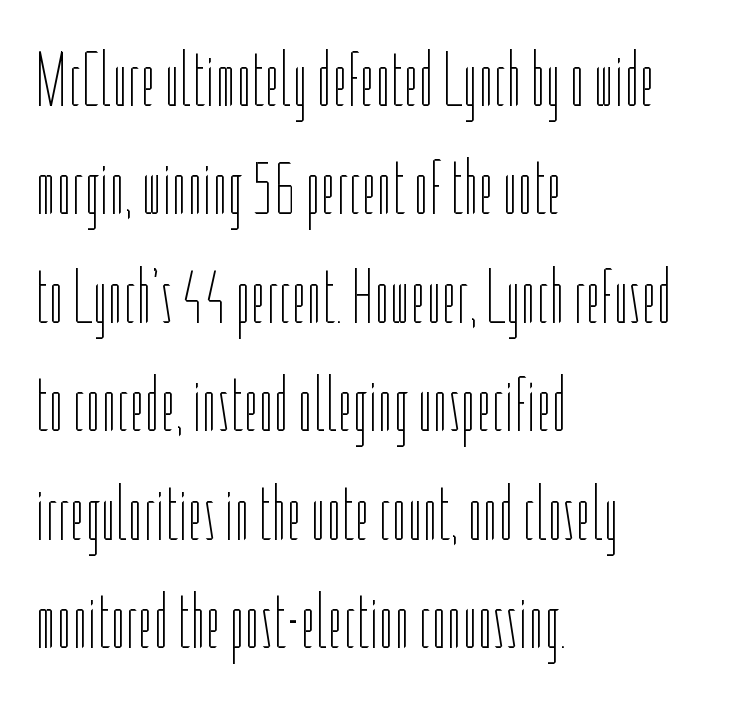
Q: Is the text bold? A: No.
Q: Is the text italic (slanted)? A: No, it is upright.
Q: Is the text underlined? A: No.
Q: How is the paragraph aligned? A: Left-aligned.
Q: Is the spacing between letters normal or unusually wide? A: Normal.
Q: Is the spacing between lines tight, normal or loose? A: Normal.
Q: Width (condensed, normal, or wide)? A: Condensed.
Q: Stroke contrast? A: Low.
Q: x-height? A: Medium.
Q: Monospaced? A: No.
